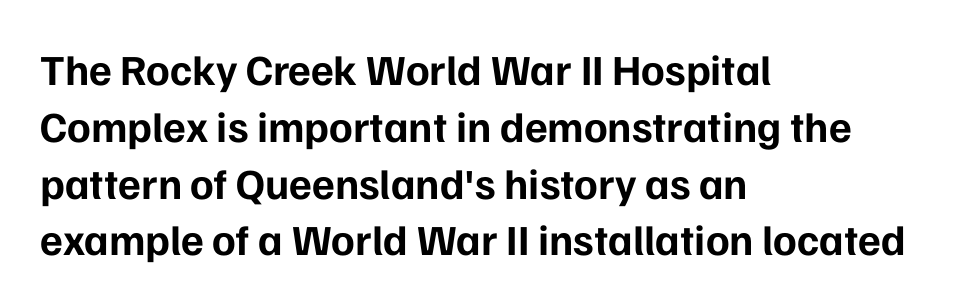
The image shows 43 px bold sans-serif type, upright; set left-aligned, normal line spacing (1.32x), normal letter spacing, not underlined; low stroke contrast and a medium x-height.
